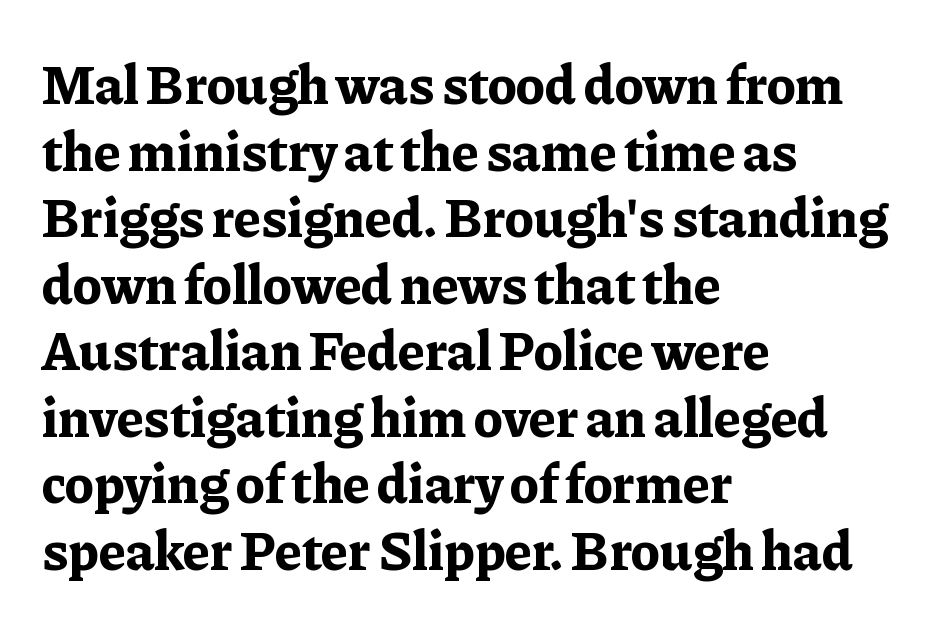
The image shows 55 px bold serif type, upright; set left-aligned, line spacing 1.21x, normal letter spacing, not underlined; low stroke contrast and a medium x-height.
